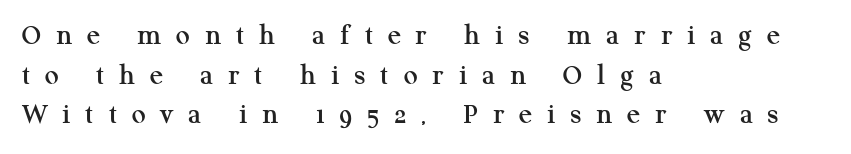
The image shows 31 px serif type, upright; set left-aligned, normal line spacing (1.28x), unusually wide letter spacing (+0.48 em), not underlined; medium stroke contrast and a medium x-height.
